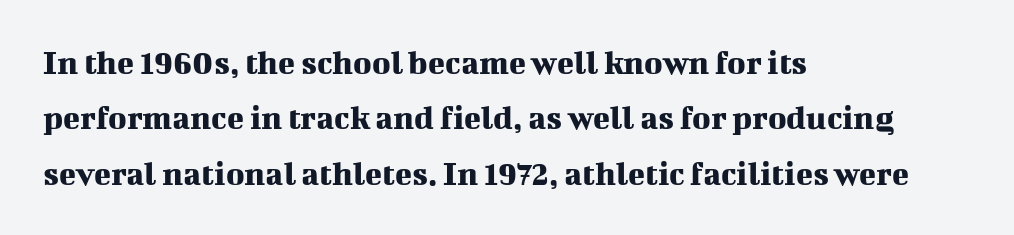
The image shows 35 px serif type, upright; set left-aligned, normal line spacing (1.58x), normal letter spacing, not underlined; medium stroke contrast and a medium x-height.
